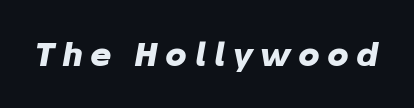
The image shows 32 px heavy type, italic (leaning right); set unusually wide letter spacing (+0.23 em), not underlined; low stroke contrast and a medium x-height.
